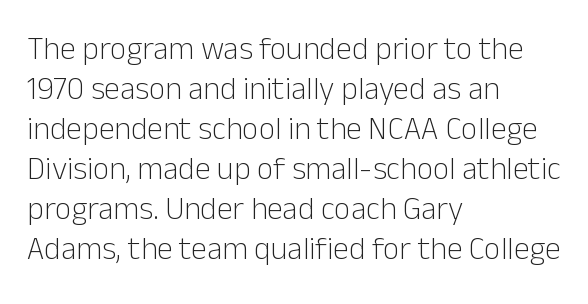
Q: Is the text bold? A: No.
Q: Is the text italic (slanted)? A: No, it is upright.
Q: Is the typeface a serif or a sans-serif typeface? A: Sans-serif.
Q: Is the text underlined? A: No.
Q: How is the paragraph aligned? A: Left-aligned.
Q: Is the spacing between letters normal or unusually wide? A: Normal.
Q: Is the spacing between lines tight, normal or loose? A: Normal.
Q: Width (condensed, normal, or wide)? A: Normal.
Q: Stroke contrast? A: Low.
Q: x-height? A: Medium.
Q: Monospaced? A: No.
